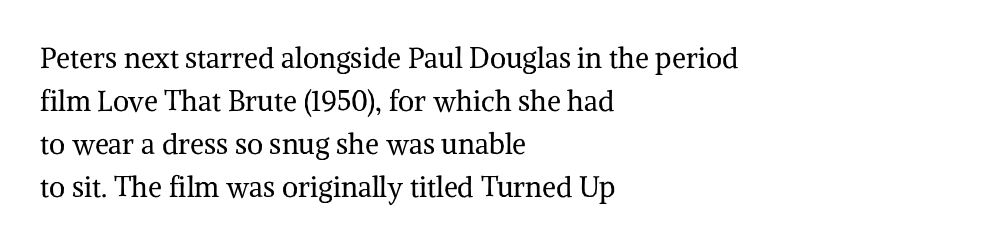
{"serif": "yes", "italic": "no", "bold": "no", "weight": "regular", "width": "normal", "stroke_contrast": "medium", "x_height": "medium", "monospaced": "no", "underline": "no", "align": "left", "line_spacing": "normal", "line_spacing_ratio": 1.53, "letter_spacing": "normal", "letter_spacing_em": 0.0, "glyph_px": 28}
